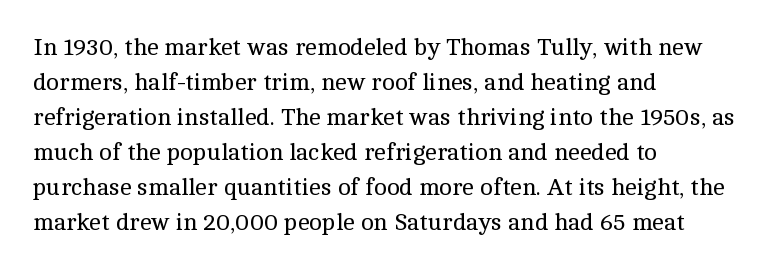
Q: Is the text bold? A: No.
Q: Is the text italic (slanted)? A: No, it is upright.
Q: Is the text underlined? A: No.
Q: How is the paragraph aligned? A: Left-aligned.
Q: Is the spacing between letters normal or unusually wide? A: Normal.
Q: Is the spacing between lines tight, normal or loose? A: Normal.
